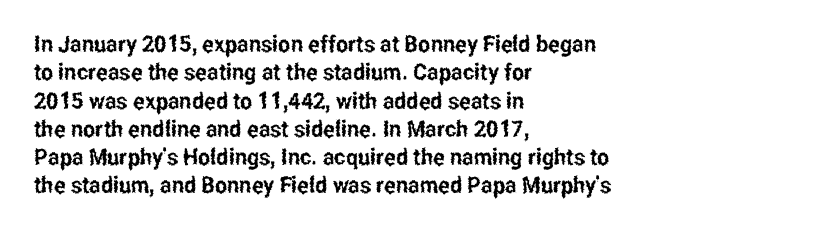
Q: Is the text italic (slanted)? A: No, it is upright.
Q: Is the text underlined? A: No.
Q: How is the paragraph aligned? A: Left-aligned.
Q: Is the spacing between letters normal or unusually wide? A: Normal.
